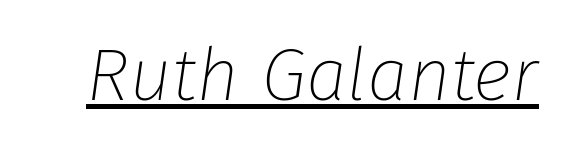
{"italic": "yes", "lean": "right", "slant_degrees": 8, "bold": "no", "weight": "thin", "width": "normal", "stroke_contrast": "low", "x_height": "medium", "monospaced": "no", "underline": "yes", "letter_spacing": "normal", "letter_spacing_em": 0.0, "glyph_px": 74}
